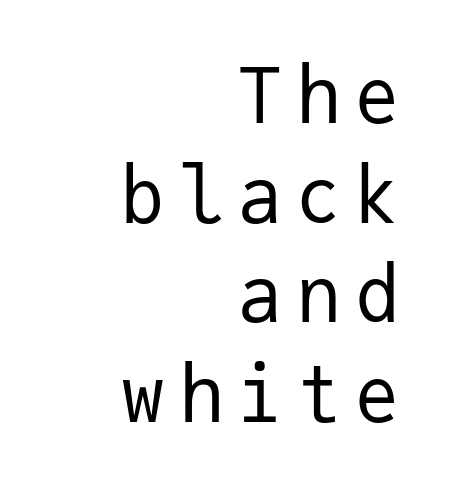
Q: Is the text bold? A: No.
Q: Is the text italic (slanted)? A: No, it is upright.
Q: Is the typeface a serif or a sans-serif typeface? A: Sans-serif.
Q: Is the text underlined? A: No.
Q: How is the paragraph aligned? A: Right-aligned.
Q: Is the spacing between lines tight, normal or loose? A: Normal.
Q: Width (condensed, normal, or wide)? A: Normal.
Q: Stroke contrast? A: Low.
Q: x-height? A: Medium.
Q: Monospaced? A: Yes.
